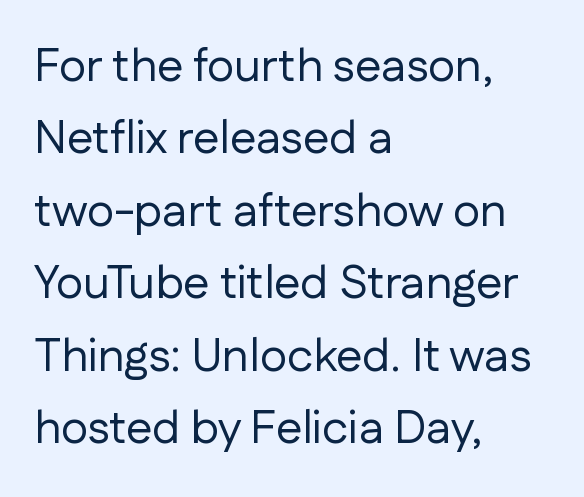
The image shows 47 px regular-weight sans-serif type, upright; set left-aligned, normal line spacing (1.54x), normal letter spacing, not underlined; low stroke contrast and a medium x-height.
